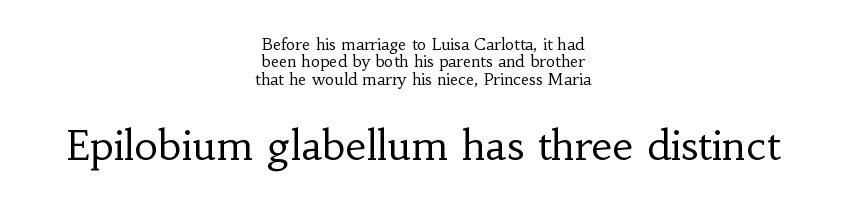
Does the copy run flush right? No — it is centered line by line. Vertically, the passage feels compressed, each row crowding the next. The characters display serif detailing at their extremities. Only glyphs here, with clear space below each row. The weight would be labelled regular, book, light, or lighter still. If you drew a line through each stem, it would be perfectly vertical.
